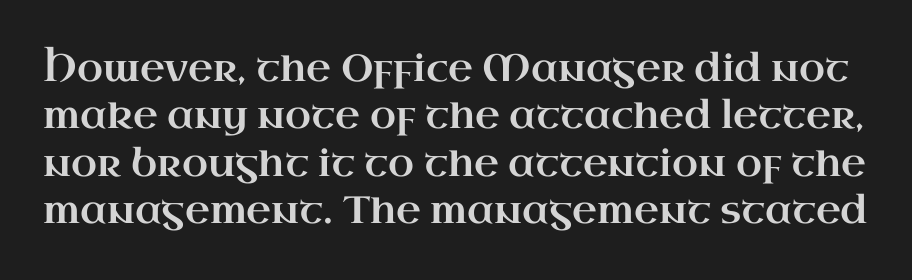
{"serif": "yes", "italic": "no", "width": "wide", "stroke_contrast": "high", "x_height": "small", "monospaced": "no", "underline": "no", "line_spacing": "normal", "line_spacing_ratio": 1.25, "letter_spacing": "normal", "letter_spacing_em": 0.0, "glyph_px": 38}
